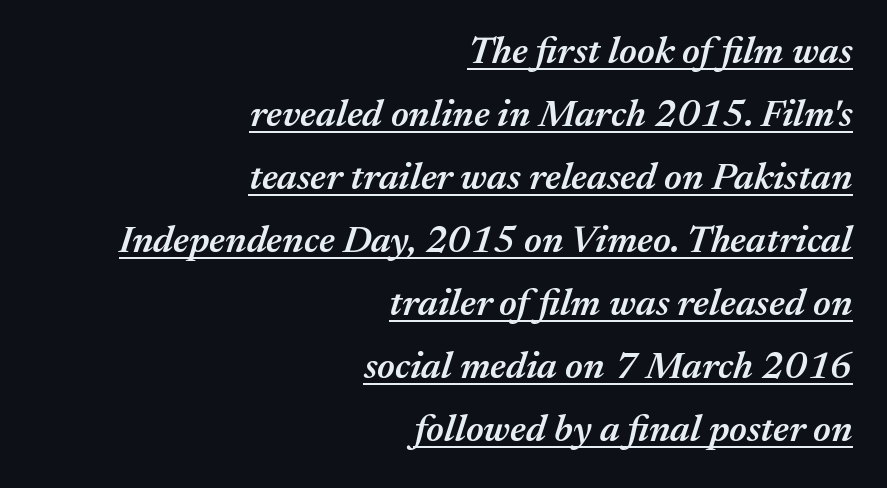
The passage is arranged like a letterhead date or caption credit — flush right. A typesetter would call this zero additional tracking. Underline: present. The glyphs have the mass of a demibold cut, below bold. The rows are spaced the way most documents space them. The lettering tilts uniformly, giving the passage an italic look.
